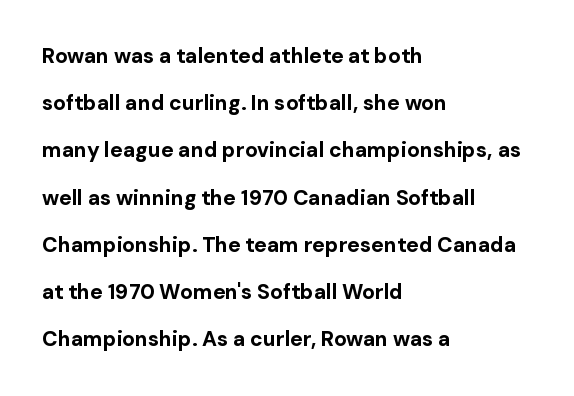
Q: Is the text bold? A: Yes.
Q: Is the text italic (slanted)? A: No, it is upright.
Q: Is the text underlined? A: No.
Q: How is the paragraph aligned? A: Left-aligned.
Q: Is the spacing between letters normal or unusually wide? A: Normal.
Q: Is the spacing between lines tight, normal or loose? A: Loose.
